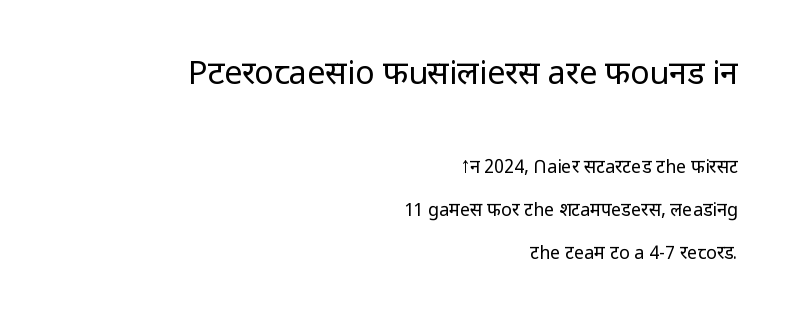
Characters remain perfectly vertical along every line. Visually, the top section dominates because its glyphs are scaled up. These lines stack with their right ends in a neat column. The rendering uses natural spacing where letterforms have individual widths. Airy leading. Letter spacing: default.
